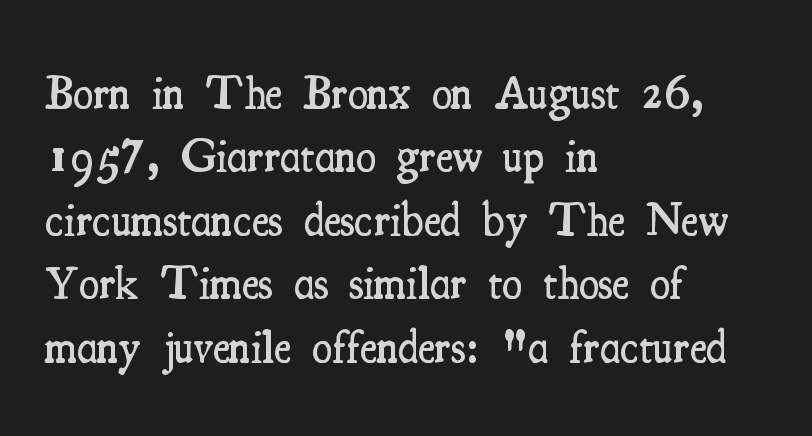
The image shows 46 px semibold, condensed serif type, upright; set left-aligned, normal line spacing (1.38x), normal letter spacing, not underlined; medium stroke contrast and a small x-height.
